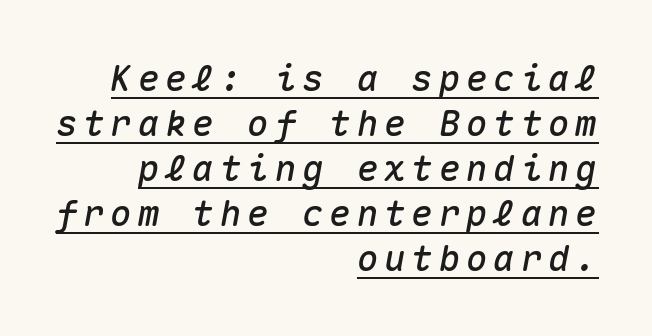
Observe the lean: these are italic letterforms. Like a heading marked for emphasis, these lines bear an underscore. The passage is arranged like a letterhead date or caption credit — flush right. Each letter, wide or thin by design, is forced into the same width here. In terms of leading, this rendering sits right in the middle.
